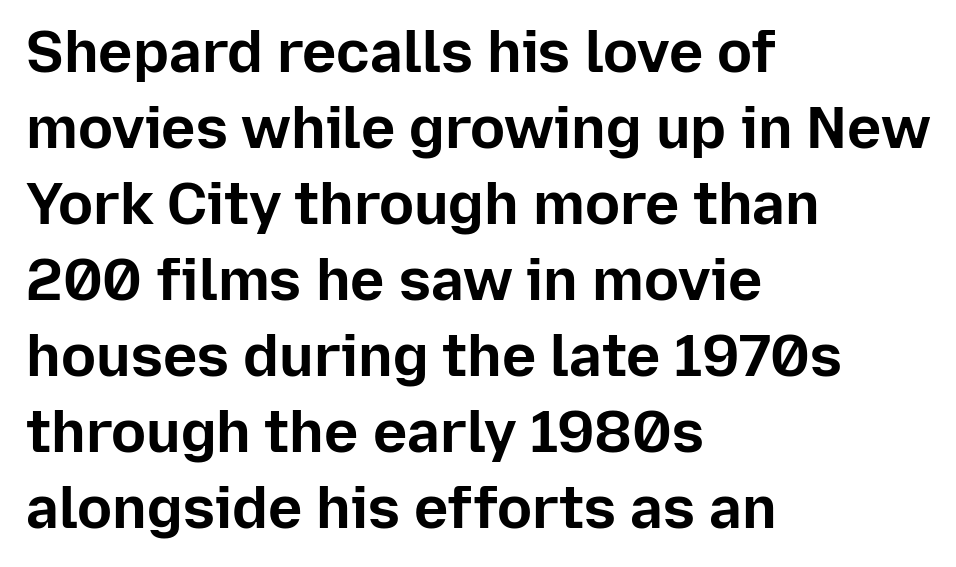
The image shows 58 px bold sans-serif type, upright; set left-aligned, normal line spacing (1.31x), normal letter spacing, not underlined; low stroke contrast and a medium x-height.
